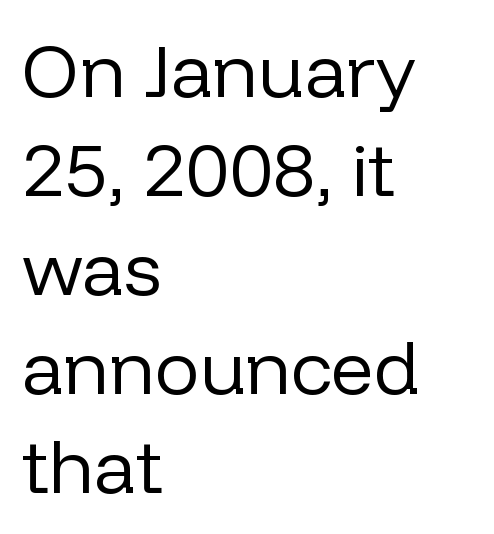
The passage shown is typed in a proportional face where columns would drift. You can tell from the bare stems that sans-serif type was used. The specimen omits any rule beneath the text block's lines. Is there any slant? The stems are plumb. Reading down the column, the eye jumps a familiar distance to each next line. The paragraph shown leans on its left margin.
